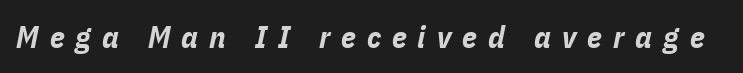
A typesetter would mark this as italic. The zone under the glyphs is completely vacant. On the weight axis this lands at bold, roughly 700. Is this a fixed-width face? No — the glyphs have proportional, varying widths.
